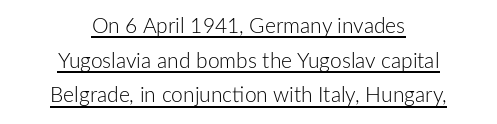
{"italic": "no", "bold": "no", "underline": "yes", "align": "center", "line_spacing": "normal", "line_spacing_ratio": 1.65, "letter_spacing": "normal", "letter_spacing_em": 0.0, "glyph_px": 21}
